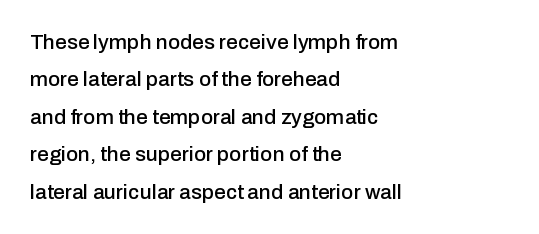
{"italic": "no", "underline": "no", "align": "left", "line_spacing_ratio": 1.78, "letter_spacing": "normal", "letter_spacing_em": 0.0, "glyph_px": 21}
